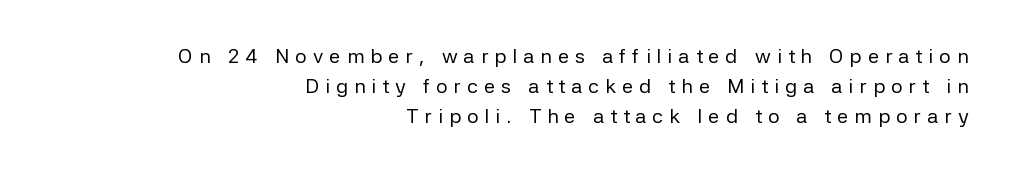
Between one letter and the next there's a generous, obvious gap. Heft: none added — not bold. This sample is right-justified, so line beginnings fall wherever the words allow. The space beneath each line is pristine and unruled.
